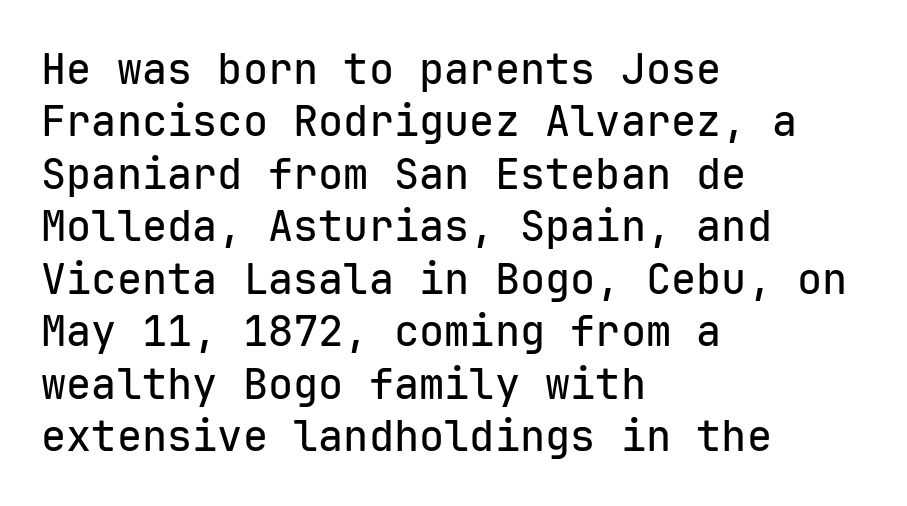
Observe the ordinary spacing: letters are neighbours, not strangers. Line starts are locked; line ends wander. A clean baseline with only descenders dipping below it. Are there feet on the stems? There aren't — it's a sans.
